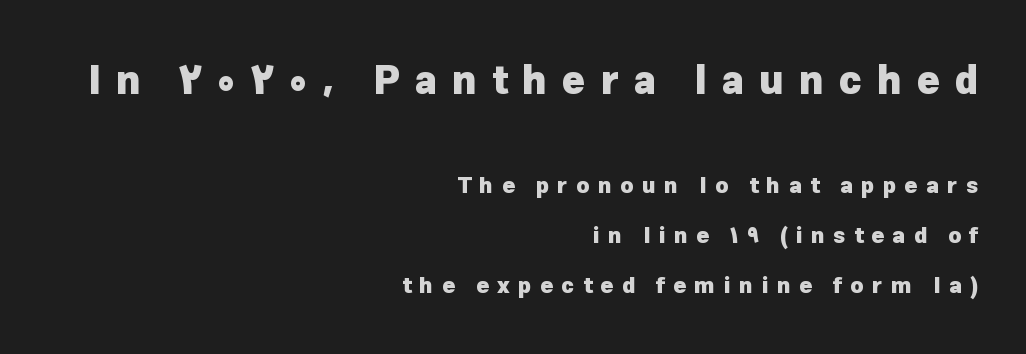
The image shows 39 px heavy sans-serif type, upright; set right-aligned, loose line spacing (2.26x), unusually wide letter spacing (+0.38 em), not underlined; the first (top) block is 1.77x larger; low stroke contrast and a medium x-height.
